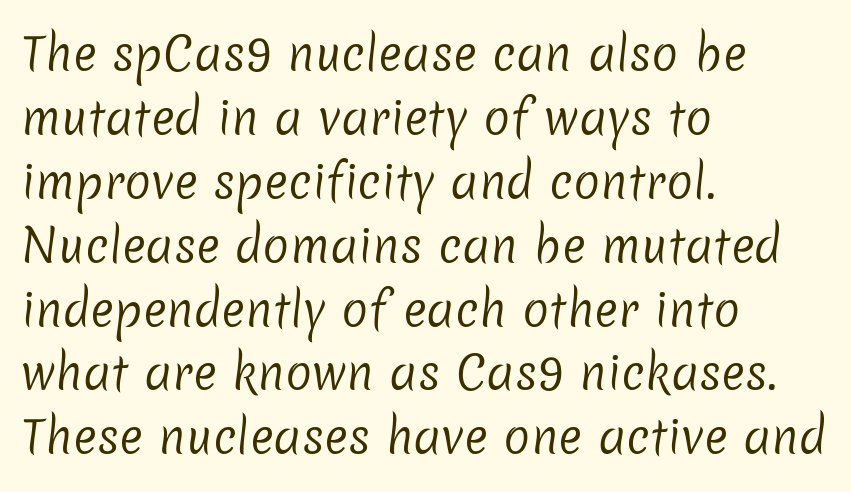
Q: Is the text bold? A: No.
Q: Is the typeface a serif or a sans-serif typeface? A: Sans-serif.
Q: Is the text underlined? A: No.
Q: How is the paragraph aligned? A: Left-aligned.
Q: Is the spacing between letters normal or unusually wide? A: Normal.
Q: Is the spacing between lines tight, normal or loose? A: Normal.
Q: Width (condensed, normal, or wide)? A: Normal.
Q: Stroke contrast? A: Low.
Q: x-height? A: Medium.
Q: Monospaced? A: No.
